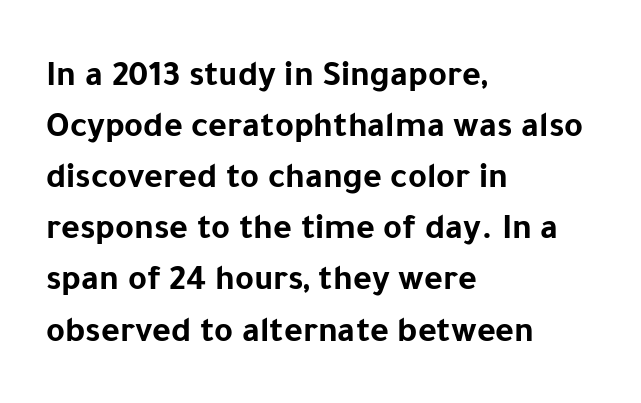
The type family on display is of the sans-serif kind. The rows are spaced the way most documents space them. Check under the words: just untouched page. Caption: multi-line text, flush left, ragged right. These lines are rendered in a variable-pitch font. In terms of posture, this sample is upright.
